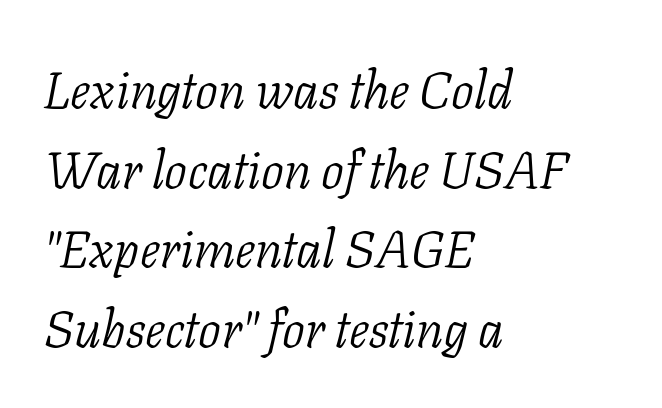
The image shows 51 px light serif type, italic (leaning right); set left-aligned, normal line spacing (1.56x), normal letter spacing, not underlined; low stroke contrast and a medium x-height.
